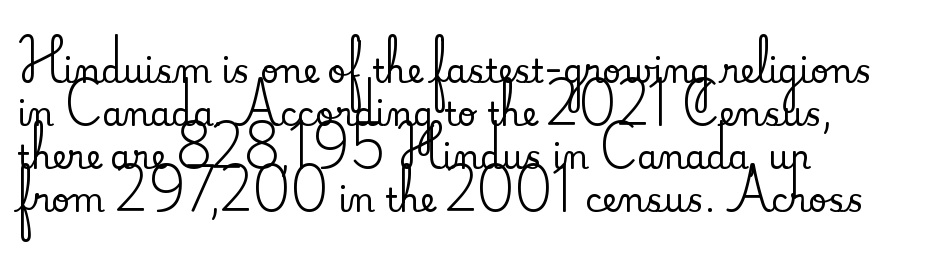
The image shows 33 px serif type, upright; set left-aligned, normal line spacing (1.3x), normal letter spacing, not underlined; medium stroke contrast and a small x-height.
